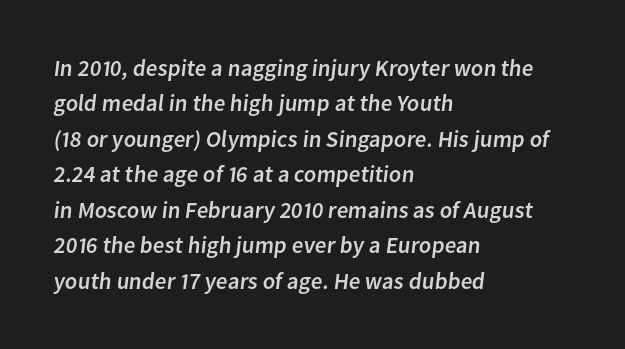
Q: Is the text underlined? A: No.
Q: How is the paragraph aligned? A: Left-aligned.
Q: Is the spacing between letters normal or unusually wide? A: Normal.
Q: Is the spacing between lines tight, normal or loose? A: Normal.
